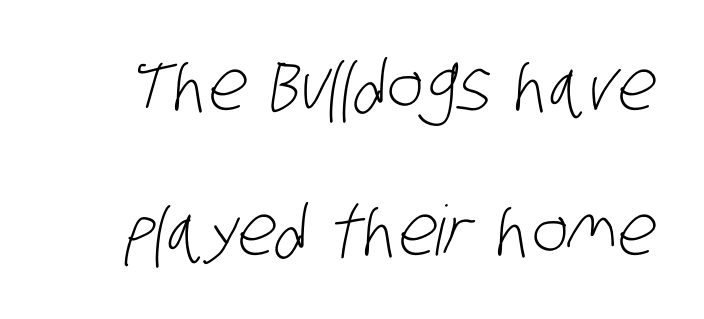
Q: Is the text bold? A: No.
Q: Is the typeface a serif or a sans-serif typeface? A: Sans-serif.
Q: Is the text underlined? A: No.
Q: Is the spacing between letters normal or unusually wide? A: Normal.
Q: Is the spacing between lines tight, normal or loose? A: Loose.
Q: Width (condensed, normal, or wide)? A: Condensed.
Q: Stroke contrast? A: Low.
Q: x-height? A: Large.
Q: Monospaced? A: No.
